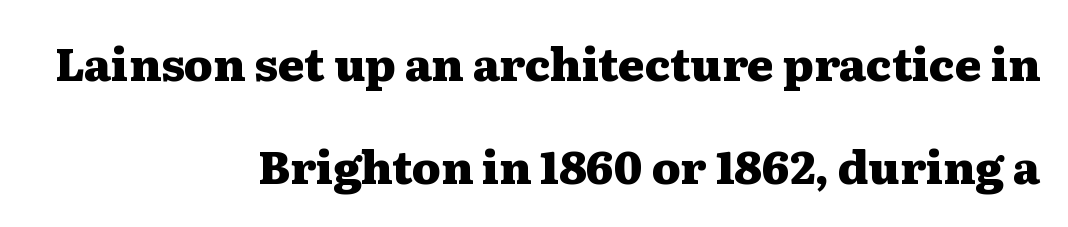
Q: Is the text bold? A: Yes.
Q: Is the text italic (slanted)? A: No, it is upright.
Q: Is the typeface a serif or a sans-serif typeface? A: Serif.
Q: Is the text underlined? A: No.
Q: How is the paragraph aligned? A: Right-aligned.
Q: Is the spacing between letters normal or unusually wide? A: Normal.
Q: Is the spacing between lines tight, normal or loose? A: Loose.
Q: Width (condensed, normal, or wide)? A: Wide.
Q: Stroke contrast? A: Medium.
Q: x-height? A: Medium.
Q: Monospaced? A: No.
